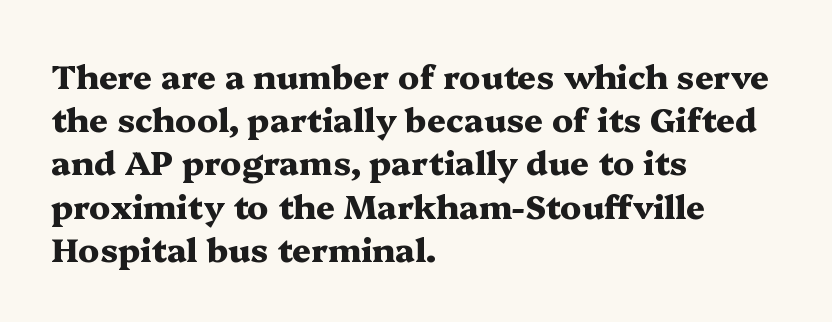
Q: Is the text bold? A: Yes.
Q: Is the text italic (slanted)? A: No, it is upright.
Q: Is the typeface a serif or a sans-serif typeface? A: Serif.
Q: Is the text underlined? A: No.
Q: How is the paragraph aligned? A: Left-aligned.
Q: Is the spacing between letters normal or unusually wide? A: Normal.
Q: Is the spacing between lines tight, normal or loose? A: Normal.
Q: Width (condensed, normal, or wide)? A: Wide.
Q: Stroke contrast? A: Medium.
Q: x-height? A: Medium.
Q: Monospaced? A: No.
